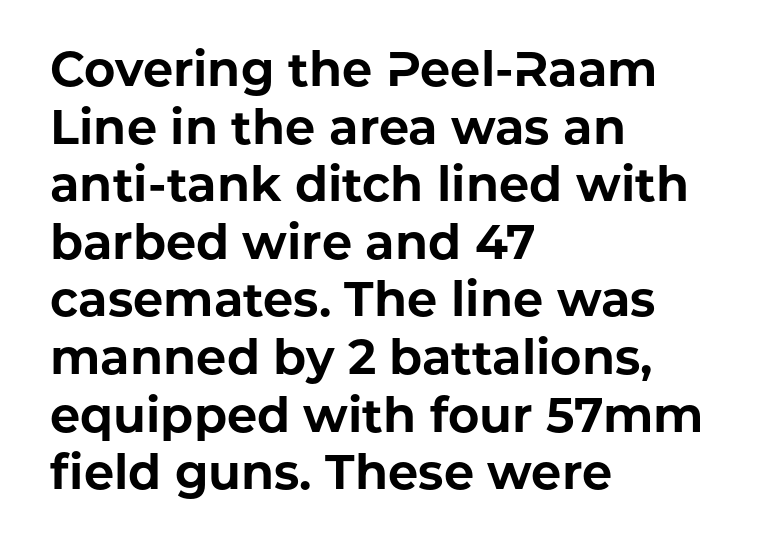
Q: Is the text bold? A: Yes.
Q: Is the text italic (slanted)? A: No, it is upright.
Q: Is the typeface a serif or a sans-serif typeface? A: Sans-serif.
Q: Is the text underlined? A: No.
Q: How is the paragraph aligned? A: Left-aligned.
Q: Is the spacing between letters normal or unusually wide? A: Normal.
Q: Width (condensed, normal, or wide)? A: Normal.
Q: Stroke contrast? A: Low.
Q: x-height? A: Medium.
Q: Monospaced? A: No.
